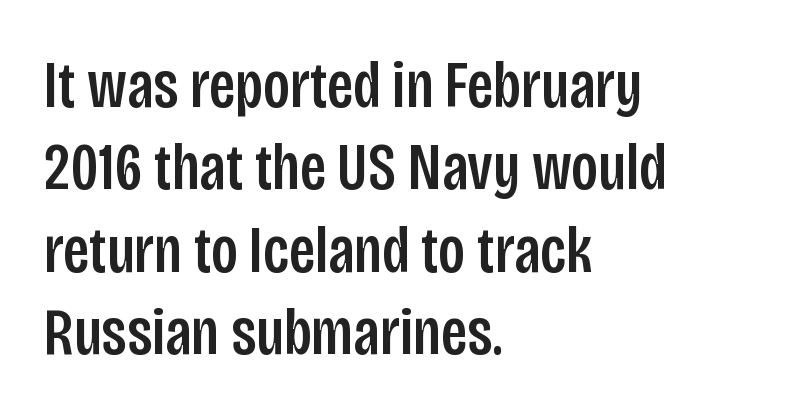
The image shows 67 px condensed sans-serif type, upright; set left-aligned, line spacing 1.23x, normal letter spacing, not underlined; low stroke contrast and a large x-height.
